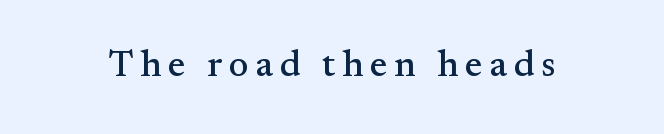
The rendering uses natural spacing where letterforms have individual widths. Regarding serifs, this sample has them. The letters stand upright; this is a roman face. The passage shown is not underscored anywhere.
